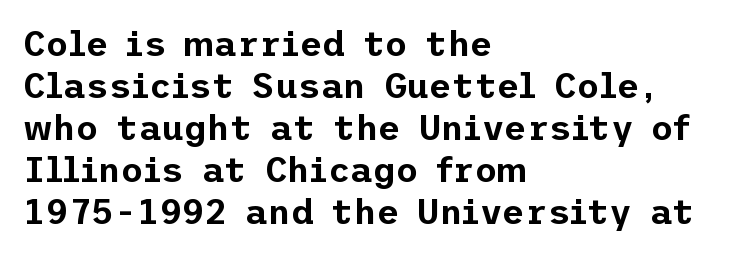
The image shows 35 px sans-serif type, upright; set left-aligned, line spacing 1.2x, normal letter spacing, not underlined; low stroke contrast and a medium x-height.
